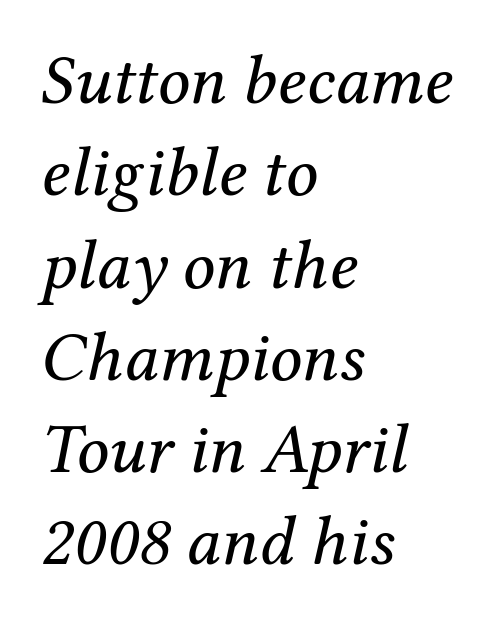
The image shows 71 px regular-weight serif type, italic (leaning right); set left-aligned, normal line spacing (1.3x), normal letter spacing, not underlined; medium stroke contrast and a medium x-height.
